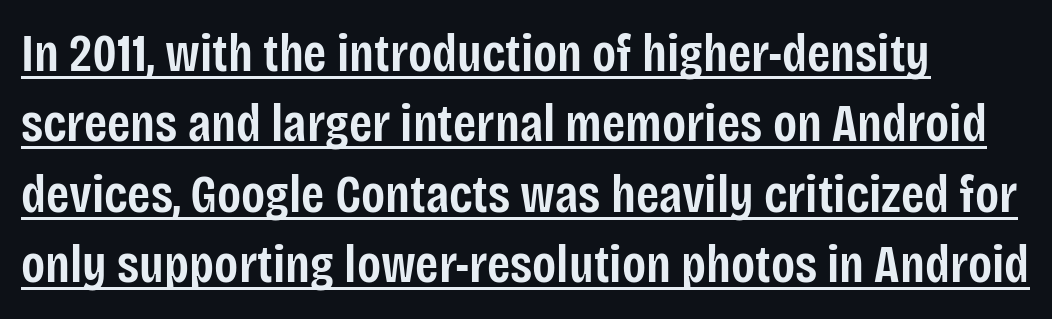
{"serif": "no", "italic": "no", "bold": "semi", "weight": "semibold", "width": "condensed", "stroke_contrast": "low", "x_height": "large", "monospaced": "no", "underline": "yes", "line_spacing": "normal", "line_spacing_ratio": 1.33, "letter_spacing": "normal", "letter_spacing_em": 0.0, "glyph_px": 53}
